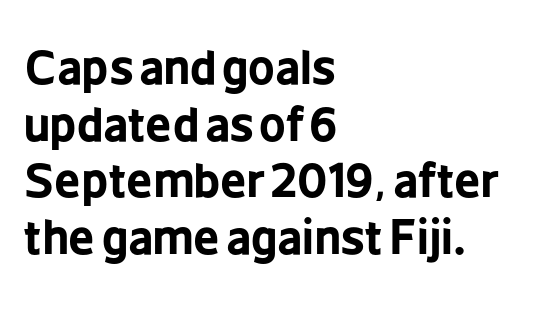
Q: Is the text bold? A: Yes.
Q: Is the text italic (slanted)? A: No, it is upright.
Q: Is the typeface a serif or a sans-serif typeface? A: Sans-serif.
Q: Is the text underlined? A: No.
Q: How is the paragraph aligned? A: Left-aligned.
Q: Is the spacing between letters normal or unusually wide? A: Normal.
Q: Width (condensed, normal, or wide)? A: Condensed.
Q: Stroke contrast? A: Low.
Q: x-height? A: Medium.
Q: Monospaced? A: No.
